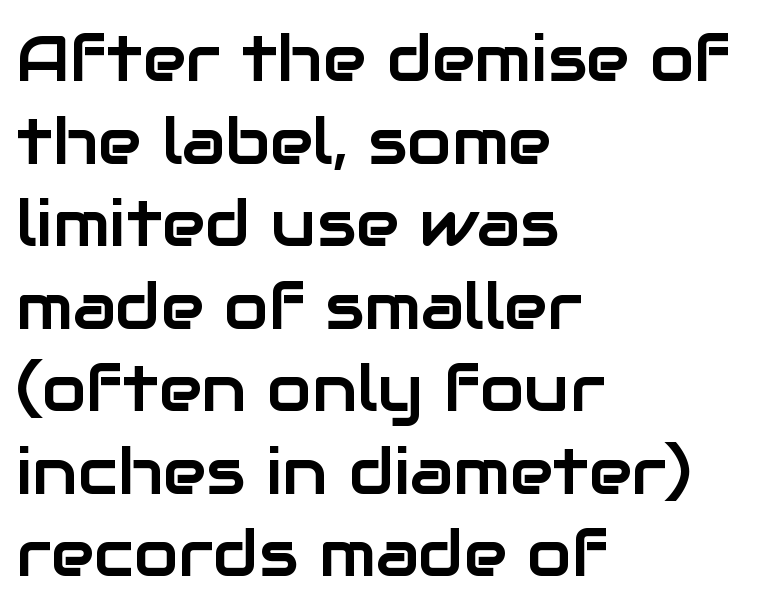
{"serif": "no", "italic": "no", "width": "normal", "stroke_contrast": "low", "x_height": "medium", "monospaced": "no", "underline": "no", "align": "left", "line_spacing": "normal", "line_spacing_ratio": 1.27, "letter_spacing": "normal", "letter_spacing_em": 0.0, "glyph_px": 65}
